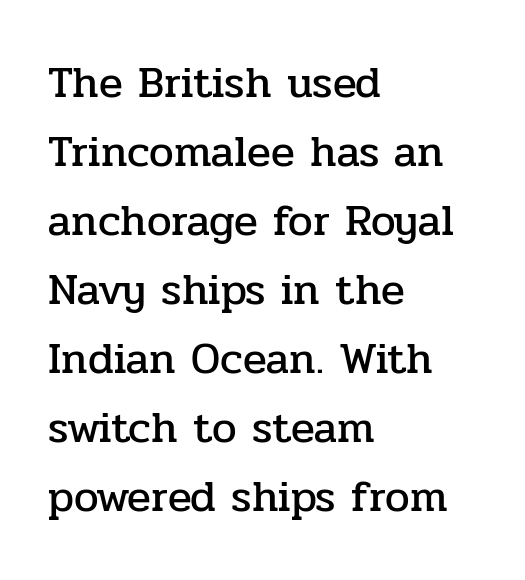
The image shows 44 px serif type, upright; set left-aligned, normal line spacing (1.57x), normal letter spacing, not underlined; low stroke contrast and a medium x-height.
